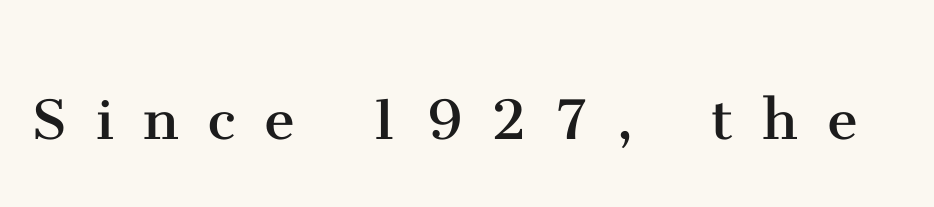
The image shows 70 px regular-weight serif type, upright; set unusually wide letter spacing (+0.42 em), not underlined; medium stroke contrast and a medium x-height.
